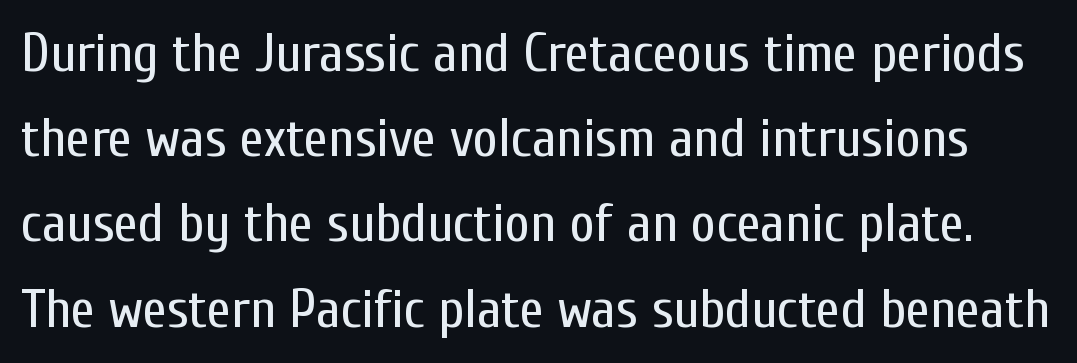
The horizontal fit of the characters is conventional and even. Does the lettering tilt? It doesn't — this is upright. Ink coverage per letter is moderate at most. A normal amount of white space separates one row of letters from the next. The zone under the glyphs is completely vacant. Think of a printed novel: that variable character pitch is what you see here.
